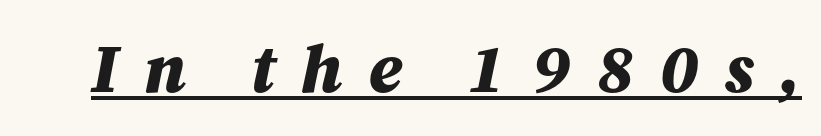
{"italic": "yes", "lean": "right", "slant_degrees": 12, "bold": "yes", "weight": "bold", "width": "normal", "stroke_contrast": "medium", "x_height": "medium", "monospaced": "no", "underline": "yes", "letter_spacing": "wide", "letter_spacing_em": 0.37, "glyph_px": 69}
